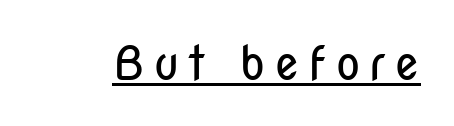
The image shows 47 px regular-weight, condensed sans-serif type, upright; set underlined; low stroke contrast and a medium x-height.
